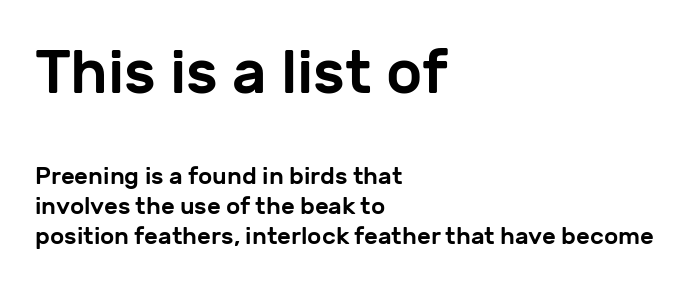
{"serif": "no", "italic": "no", "width": "normal", "stroke_contrast": "low", "x_height": "medium", "monospaced": "no", "underline": "no", "align": "left", "line_spacing": "normal", "line_spacing_ratio": 1.26, "letter_spacing": "normal", "letter_spacing_em": 0.0, "larger_block": "first", "size_ratio": 2.54, "glyph_px": 61}
